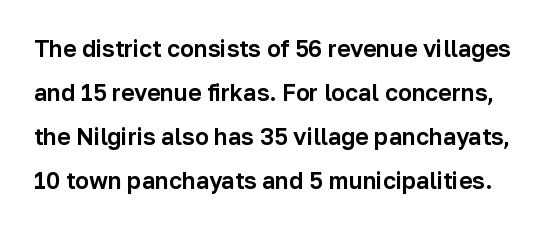
Q: Is the text italic (slanted)? A: No, it is upright.
Q: Is the text underlined? A: No.
Q: Is the spacing between letters normal or unusually wide? A: Normal.
Q: Is the spacing between lines tight, normal or loose? A: Loose.
